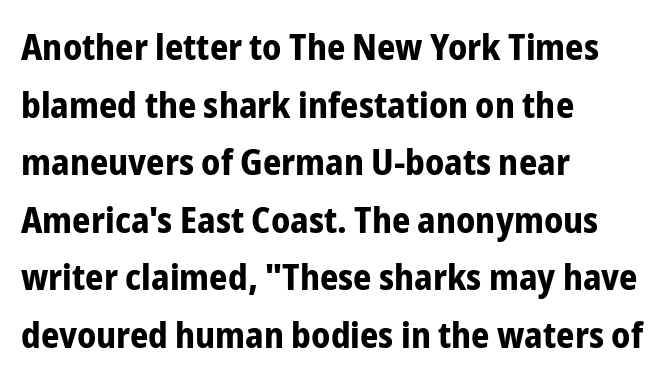
Q: Is the text bold? A: Yes.
Q: Is the text italic (slanted)? A: No, it is upright.
Q: Is the typeface a serif or a sans-serif typeface? A: Sans-serif.
Q: Is the text underlined? A: No.
Q: How is the paragraph aligned? A: Left-aligned.
Q: Is the spacing between letters normal or unusually wide? A: Normal.
Q: Is the spacing between lines tight, normal or loose? A: Normal.
Q: Width (condensed, normal, or wide)? A: Condensed.
Q: Stroke contrast? A: Low.
Q: x-height? A: Medium.
Q: Monospaced? A: No.
